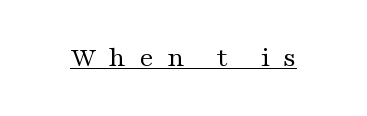
{"serif": "yes", "italic": "no", "bold": "no", "weight": "regular", "width": "wide", "stroke_contrast": "medium", "x_height": "medium", "monospaced": "no", "underline": "yes", "letter_spacing": "wide", "letter_spacing_em": 0.48, "glyph_px": 28}
